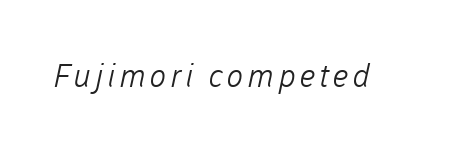
The image shows 32 px light sans-serif type; set not underlined; low stroke contrast and a medium x-height.
